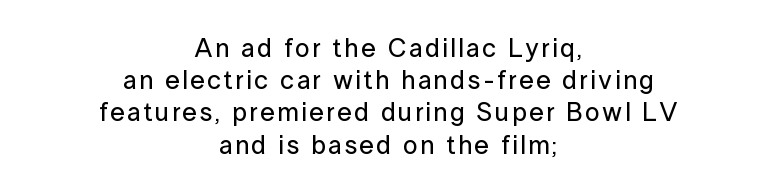
The image shows 26 px text type, upright; set centered, line spacing 1.24x, not underlined.
